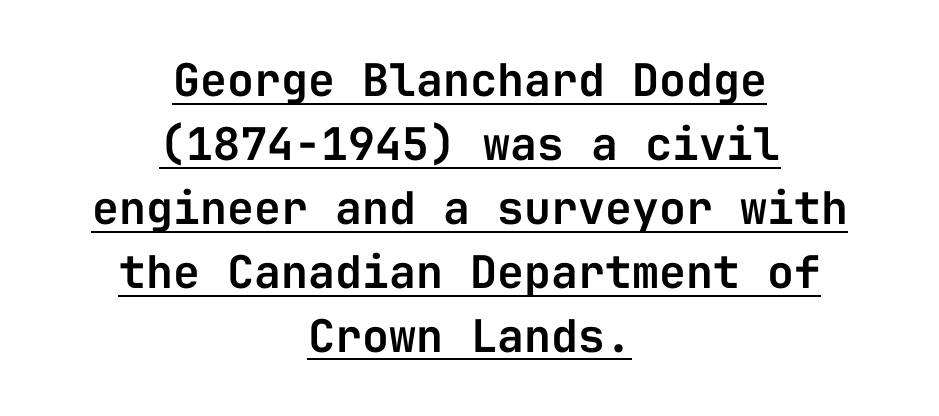
{"serif": "no", "italic": "no", "width": "normal", "stroke_contrast": "low", "x_height": "medium", "monospaced": "yes", "underline": "yes", "align": "center", "line_spacing": "normal", "line_spacing_ratio": 1.42, "letter_spacing": "normal", "letter_spacing_em": 0.0, "glyph_px": 45}
